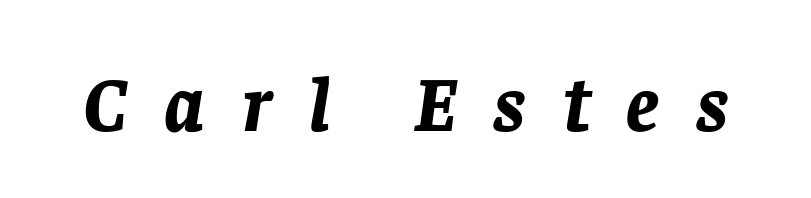
{"italic": "yes", "lean": "right", "slant_degrees": 8, "bold": "yes", "weight": "bold", "width": "normal", "stroke_contrast": "low", "x_height": "large", "monospaced": "no", "underline": "no", "letter_spacing": "wide", "letter_spacing_em": 0.48, "glyph_px": 77}
